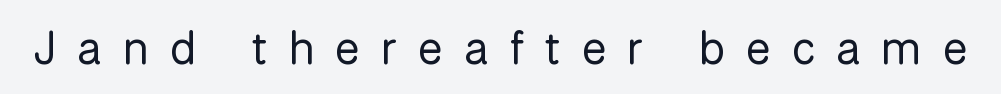
The image shows 46 px regular-weight sans-serif type, upright; set unusually wide letter spacing (+0.46 em), not underlined; low stroke contrast and a medium x-height.
